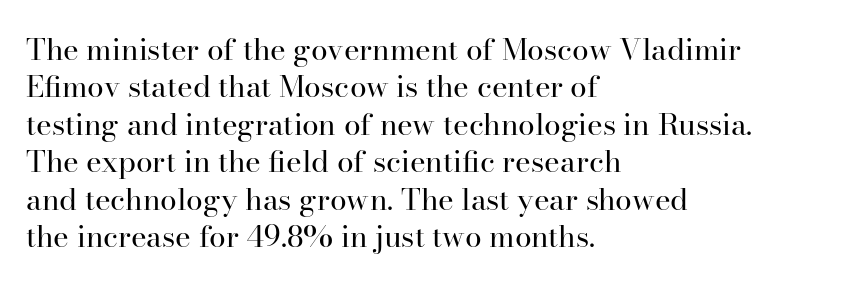
Leading matches the norm, producing a regular column. Designer's note — italics off, roman on. The rendering anchors every line to the left-hand side. Here the designer chose a conventional face with non-uniform glyph widths. Summary of weight: not heavy and not bold. Look at the bottom of the vertical strokes: they flare into serifs here.
